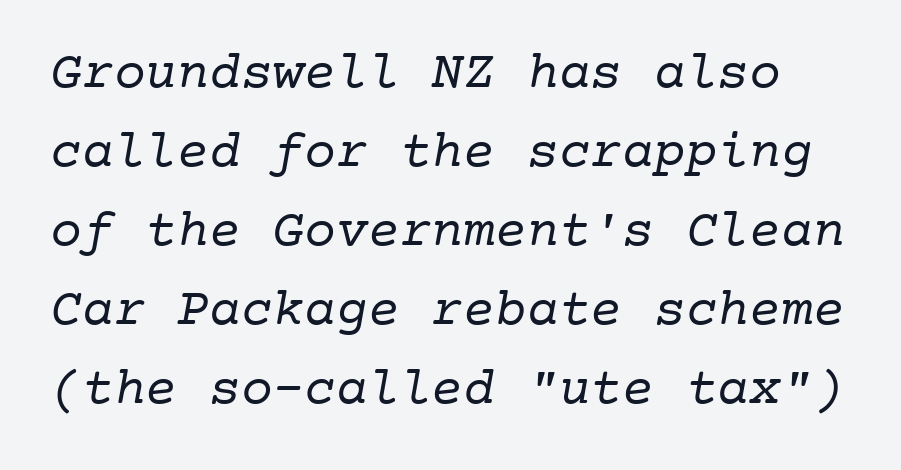
Just letters on the line, the space beneath them empty. Weight: in the light-to-regular range. This block has exactly the height ordinary leading produces. Are there feet on the stems? There are — it's a serif. Default kerning and tracking; the words read as compact shapes.
